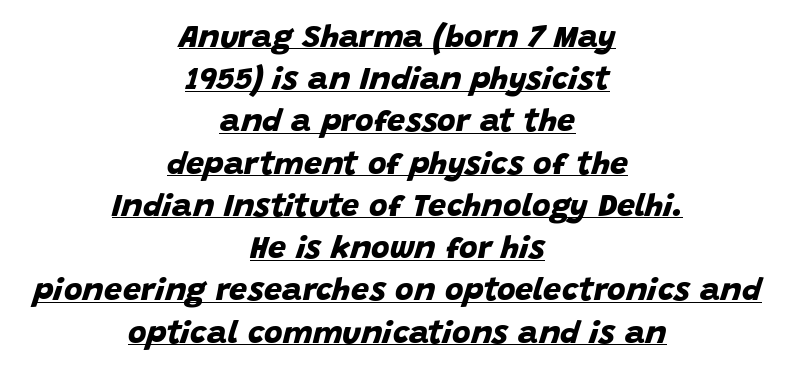
Q: Is the text bold? A: Yes.
Q: Is the typeface a serif or a sans-serif typeface? A: Sans-serif.
Q: Is the text underlined? A: Yes.
Q: How is the paragraph aligned? A: Centered.
Q: Is the spacing between letters normal or unusually wide? A: Normal.
Q: Is the spacing between lines tight, normal or loose? A: Normal.
Q: Width (condensed, normal, or wide)? A: Normal.
Q: Stroke contrast? A: Low.
Q: x-height? A: Large.
Q: Monospaced? A: No.
